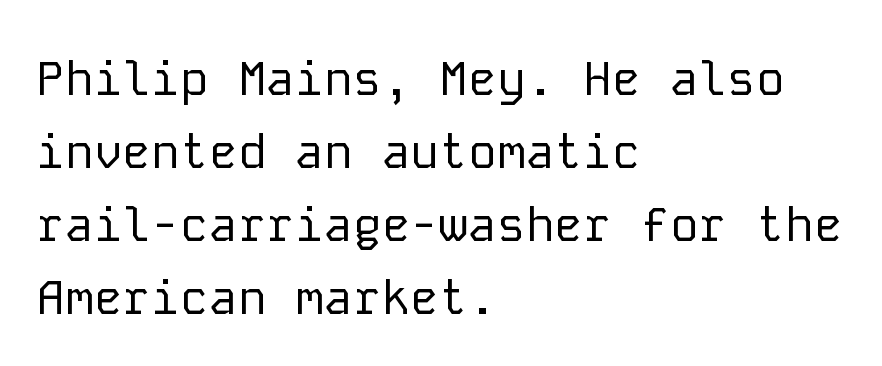
The axis of the letterforms is exactly vertical. Any mark beneath the type? The region is blank. Notice how descenders clear the ascenders below comfortably — that's standard leading. How are the letters spaced? Ordinarily, with no added tracking. The letters march in equal steps, a hallmark of fixed-pitch type. Observe the absence of serifs on each vertical stroke in this sample.
